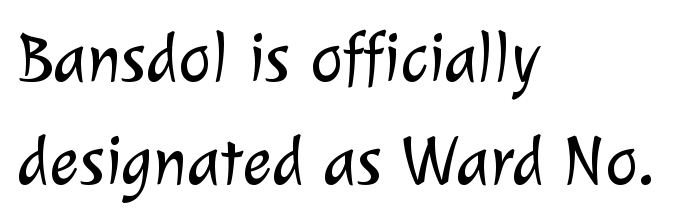
The letters advance in unequal steps, a hallmark of proportional type. Descenders hang freely into open space. This rendering employs a face without finishing strokes, i.e., a sans-serif. Regarding leading, the lines here are spaced in the standard way. Default kerning and tracking; the words read as compact shapes. Is this a heavy cut? Hardly; it is regular or lighter.
